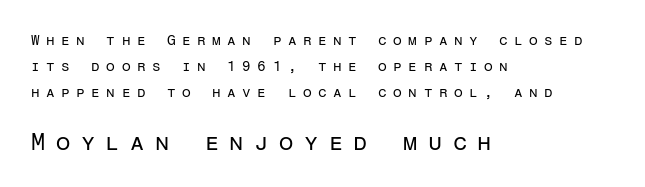
Q: Is the text bold? A: No.
Q: Is the text italic (slanted)? A: No, it is upright.
Q: Is the text underlined? A: No.
Q: How is the paragraph aligned? A: Left-aligned.
Q: Is the spacing between letters normal or unusually wide? A: Unusually wide.
Q: Which block of text is set in a larger size, the first (top) or the second (bottom)? A: The second (bottom) one.
